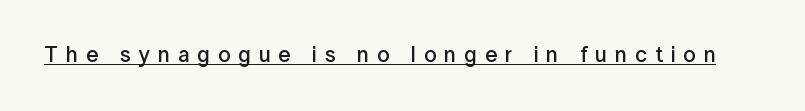
Heft: intermediate — a semibold. Caption: lettering with a line underneath. Spacing between characters has been opened up far beyond the box default. This is roman type, the default non-slanted kind.
